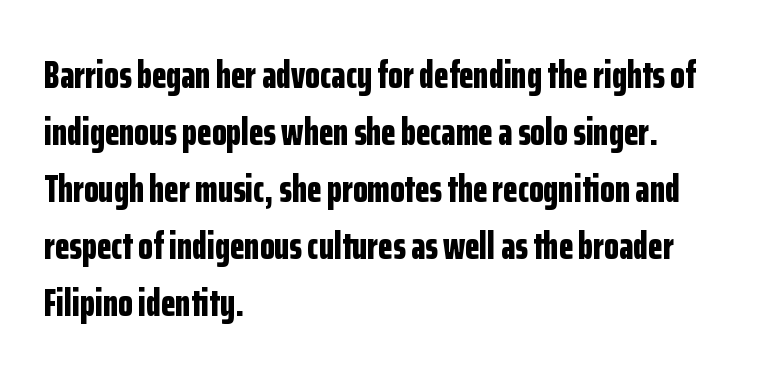
Q: Is the text bold? A: Yes.
Q: Is the text italic (slanted)? A: No, it is upright.
Q: Is the typeface a serif or a sans-serif typeface? A: Sans-serif.
Q: Is the text underlined? A: No.
Q: How is the paragraph aligned? A: Left-aligned.
Q: Is the spacing between letters normal or unusually wide? A: Normal.
Q: Is the spacing between lines tight, normal or loose? A: Normal.
Q: Width (condensed, normal, or wide)? A: Condensed.
Q: Stroke contrast? A: Low.
Q: x-height? A: Medium.
Q: Monospaced? A: No.
